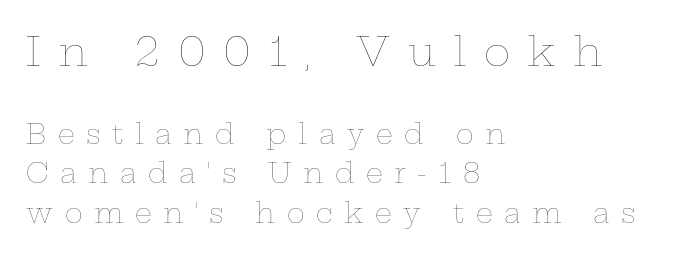
Here the glyphs are tracked loosely, breaking word shapes into spaced letters. Stems here are at most as thick as an everyday book face. Typeset ragged right — the left edge is the straight one. Is there much room between lines? A standard amount, neither cramped nor airy.
